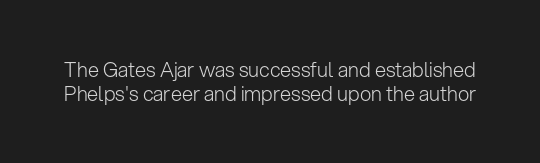
The zone under the glyphs is completely vacant. Students, note that the glyphs here touch the page at normal intervals. This is not heavy type; no bold has been used. This sample uses an upright cut, with every glyph sitting square on the baseline.
